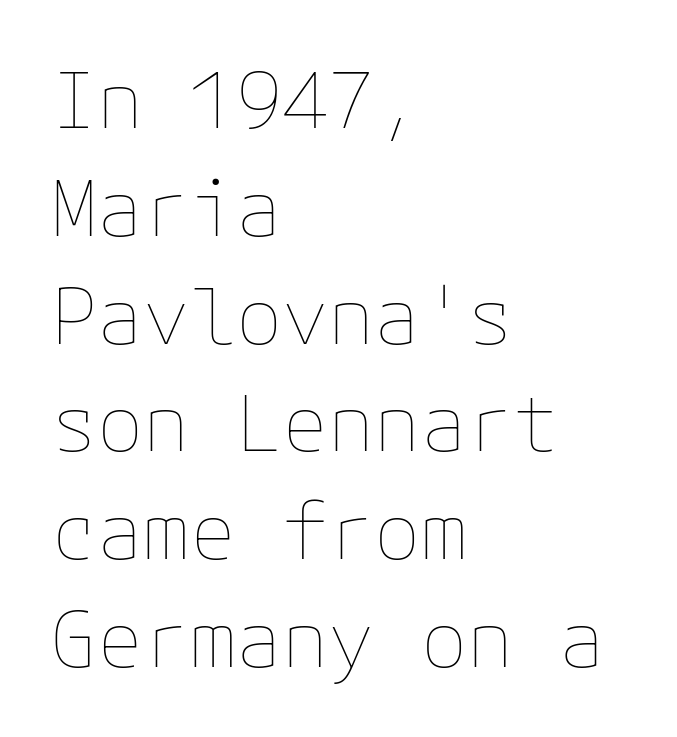
The image shows 77 px thin type, upright; set left-aligned, normal line spacing (1.4x), normal letter spacing, not underlined; low stroke contrast and a medium x-height.
